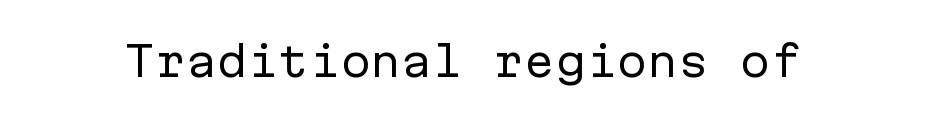
Ink coverage per letter is moderate at most. The lettering holds an erect, upright posture throughout. Think of a typewriter: that constant character pitch is what you see here. Unlike a traditional serif, this face leaves its strokes unadorned.
